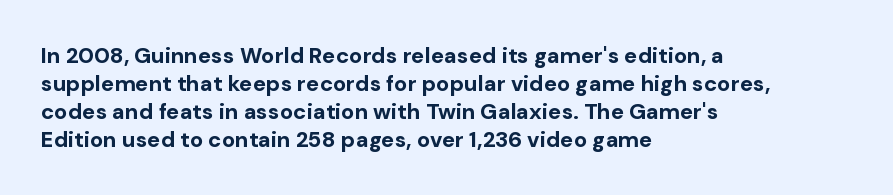
The image shows 22 px bold type, upright; set left-aligned, normal line spacing (1.27x), normal letter spacing, not underlined.
